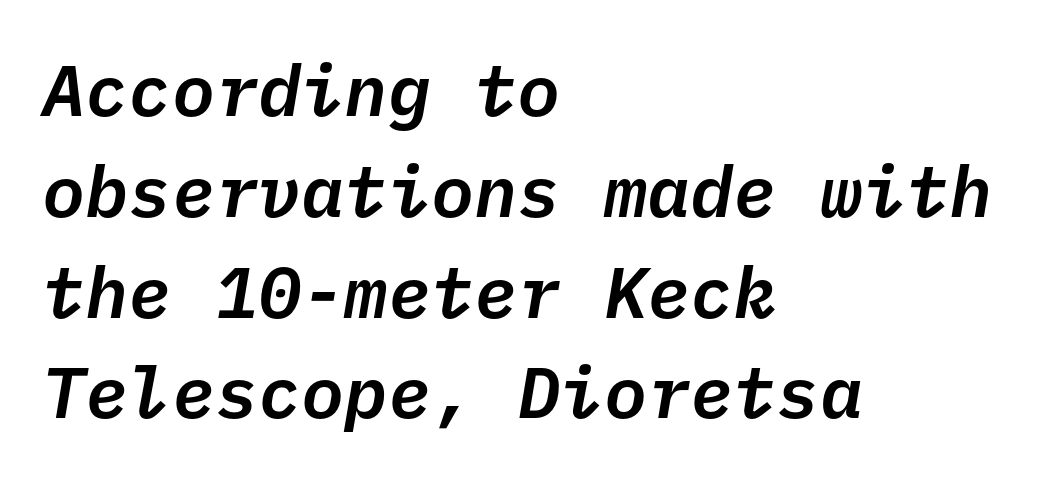
The rendering uses typewriter-style spacing with identical character cells. Quick note: italic. Rule under the text: the space is simply empty. What's the leading like? Ordinary, nothing unusual. How are the letters spaced? Ordinarily, with no added tracking.
